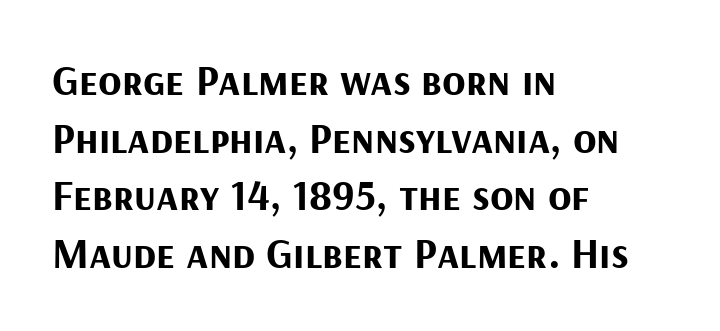
Q: Is the text bold? A: Yes.
Q: Is the text italic (slanted)? A: No, it is upright.
Q: Is the typeface a serif or a sans-serif typeface? A: Sans-serif.
Q: Is the text underlined? A: No.
Q: How is the paragraph aligned? A: Left-aligned.
Q: Is the spacing between letters normal or unusually wide? A: Normal.
Q: Is the spacing between lines tight, normal or loose? A: Normal.
Q: Width (condensed, normal, or wide)? A: Normal.
Q: Stroke contrast? A: Medium.
Q: x-height? A: Medium.
Q: Monospaced? A: No.
